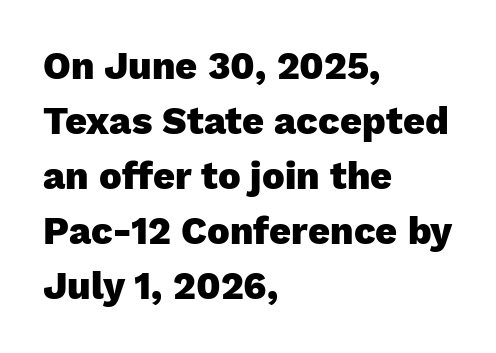
Q: Is the text bold? A: Yes.
Q: Is the text italic (slanted)? A: No, it is upright.
Q: Is the typeface a serif or a sans-serif typeface? A: Sans-serif.
Q: Is the text underlined? A: No.
Q: How is the paragraph aligned? A: Left-aligned.
Q: Is the spacing between letters normal or unusually wide? A: Normal.
Q: Is the spacing between lines tight, normal or loose? A: Normal.
Q: Width (condensed, normal, or wide)? A: Normal.
Q: Stroke contrast? A: Low.
Q: x-height? A: Medium.
Q: Monospaced? A: No.
